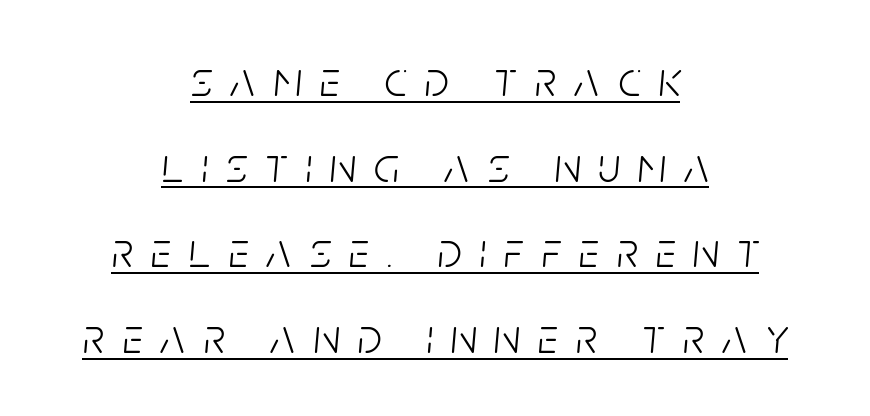
Is the block centered? Yes — each line is placed symmetrically about the middle. Would a proofreader flag this as italicized? Yes. A typesetter would call this heavily tracked-out type. The font sits on the lighter half of the weight spectrum, regular included. Varying glyph widths throughout — classic text-font behaviour.
